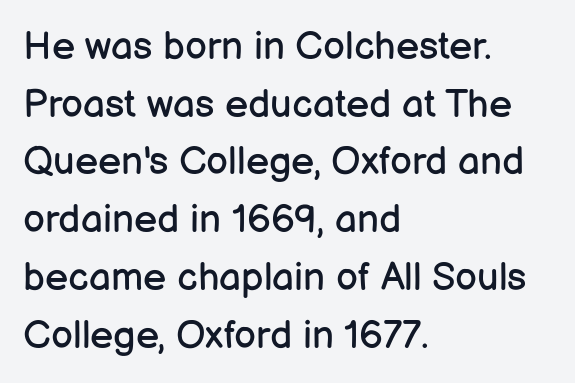
{"serif": "no", "italic": "no", "bold": "no", "weight": "regular", "width": "normal", "stroke_contrast": "low", "x_height": "medium", "monospaced": "no", "underline": "no", "align": "left", "line_spacing": "normal", "line_spacing_ratio": 1.48, "letter_spacing": "normal", "letter_spacing_em": 0.0, "glyph_px": 39}
